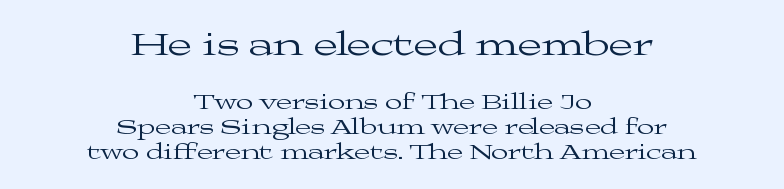
You can tell from the footed stems that serif type was used. Compared with typical body copy, the letter spacing here is the same. Neither beginnings nor endings align; midpoints do. Cramped leading. The designer gave the opening block more size than the closing block. These lines are rendered in a variable-pitch font.
